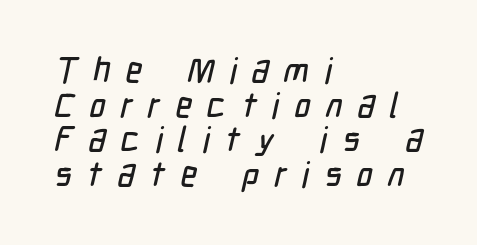
Q: Is the typeface a serif or a sans-serif typeface? A: Sans-serif.
Q: Is the text underlined? A: No.
Q: How is the paragraph aligned? A: Left-aligned.
Q: Is the spacing between letters normal or unusually wide? A: Unusually wide.
Q: Is the spacing between lines tight, normal or loose? A: Tight.
Q: Width (condensed, normal, or wide)? A: Condensed.
Q: Stroke contrast? A: Low.
Q: x-height? A: Medium.
Q: Monospaced? A: No.
